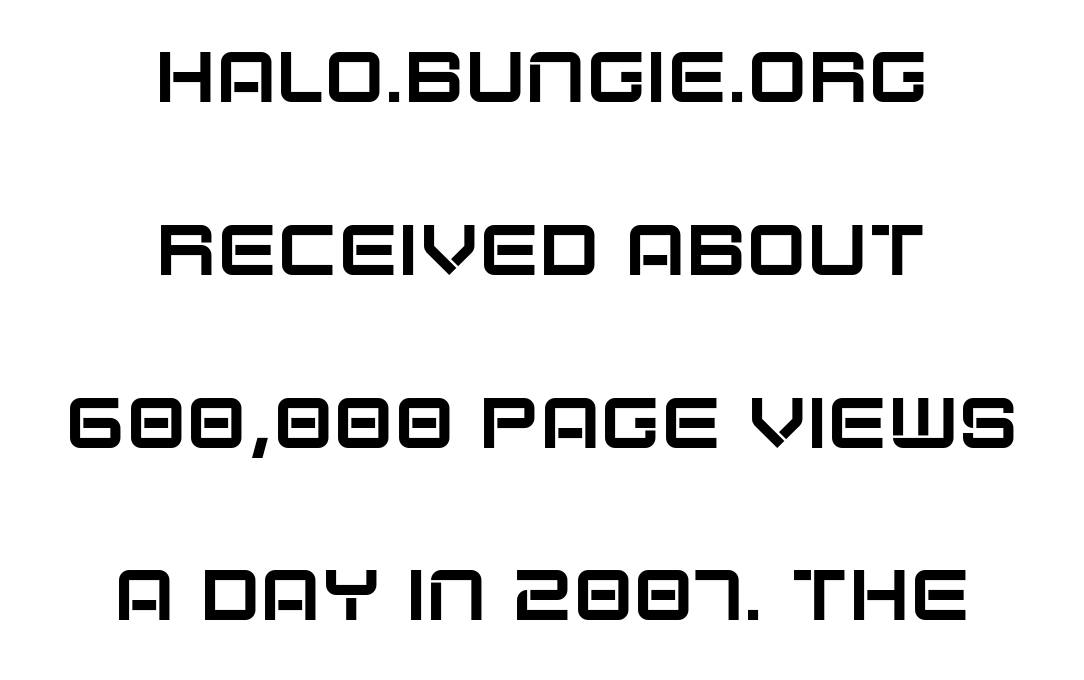
{"serif": "no", "italic": "no", "width": "normal", "stroke_contrast": "low", "x_height": "large", "monospaced": "no", "underline": "no", "align": "center", "line_spacing": "loose", "line_spacing_ratio": 2.4, "letter_spacing": "normal", "letter_spacing_em": 0.0, "glyph_px": 72}
